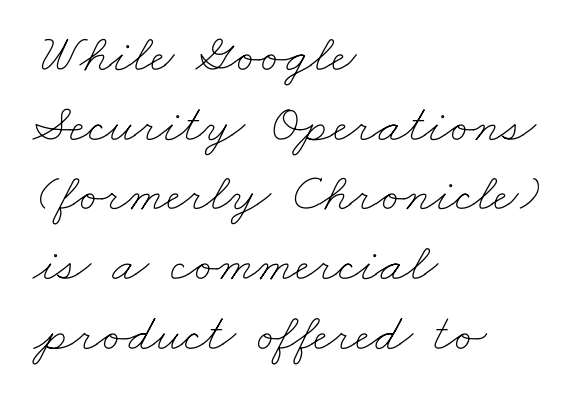
The image shows 54 px thin, wide type; set left-aligned, normal line spacing (1.29x), normal letter spacing, not underlined; low stroke contrast and a small x-height.
